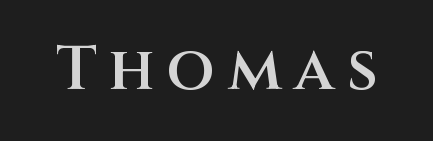
The image shows 62 px semibold sans-serif type, upright; set unusually wide letter spacing (+0.2 em), not underlined; medium stroke contrast and a large x-height.
